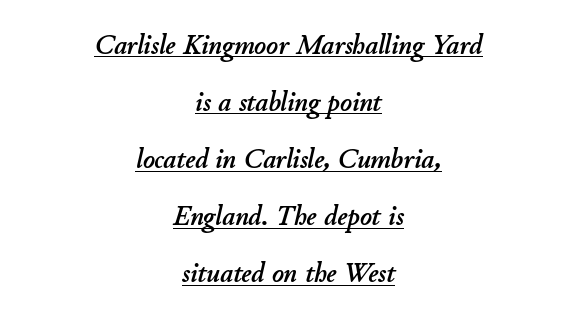
The image shows 28 px text type, italic (leaning right); set centered, loose line spacing (2.04x), normal letter spacing, underlined; low stroke contrast and a small x-height.
